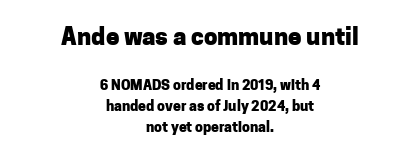
Q: Is the text bold? A: Yes.
Q: Is the text italic (slanted)? A: No, it is upright.
Q: Is the text underlined? A: No.
Q: How is the paragraph aligned? A: Centered.
Q: Is the spacing between letters normal or unusually wide? A: Normal.
Q: Is the spacing between lines tight, normal or loose? A: Normal.
Q: Which block of text is set in a larger size, the first (top) or the second (bottom)? A: The first (top) one.
